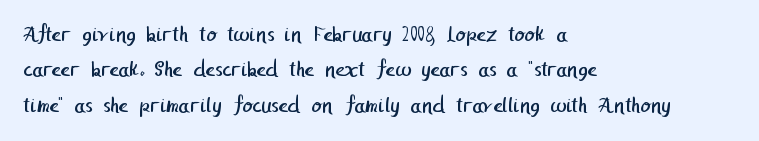
Q: Is the text bold? A: No.
Q: Is the text underlined? A: No.
Q: How is the paragraph aligned? A: Left-aligned.
Q: Is the spacing between letters normal or unusually wide? A: Normal.
Q: Is the spacing between lines tight, normal or loose? A: Normal.
